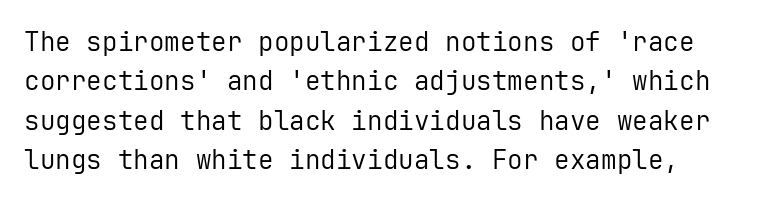
The image shows 26 px text type, upright; set normal line spacing (1.51x), normal letter spacing, not underlined.
